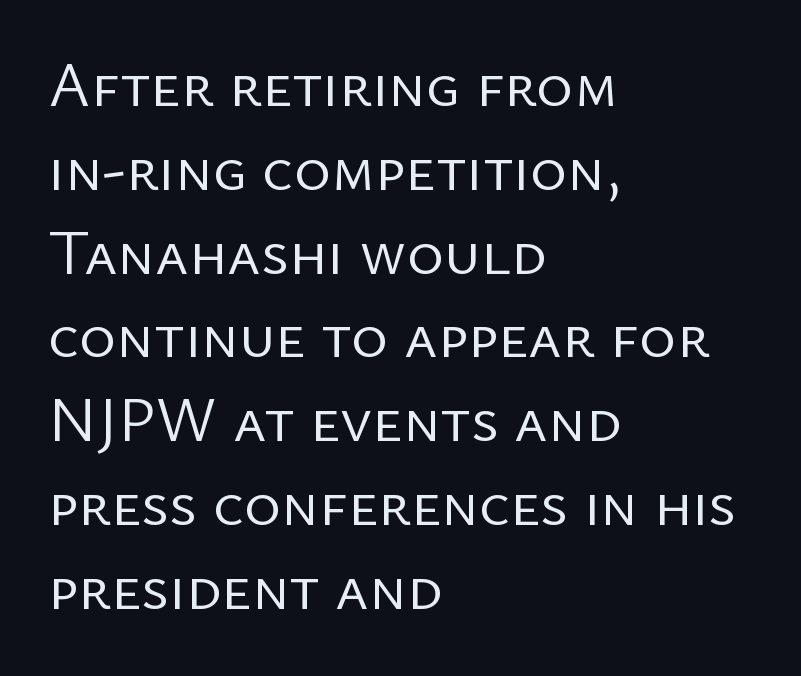
Bold? No — there's no thickening of the strokes. How are the letters spaced? Ordinarily, with no added tracking. Quick note: not italic, upright. Glance below the letters and you will spot only blank space.
